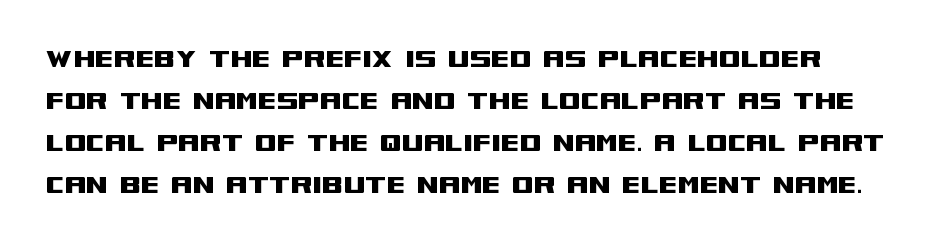
{"serif": "no", "italic": "no", "width": "wide", "stroke_contrast": "medium", "x_height": "large", "monospaced": "no", "underline": "no", "line_spacing": "normal", "line_spacing_ratio": 1.35, "letter_spacing": "normal", "letter_spacing_em": 0.0, "glyph_px": 31}
